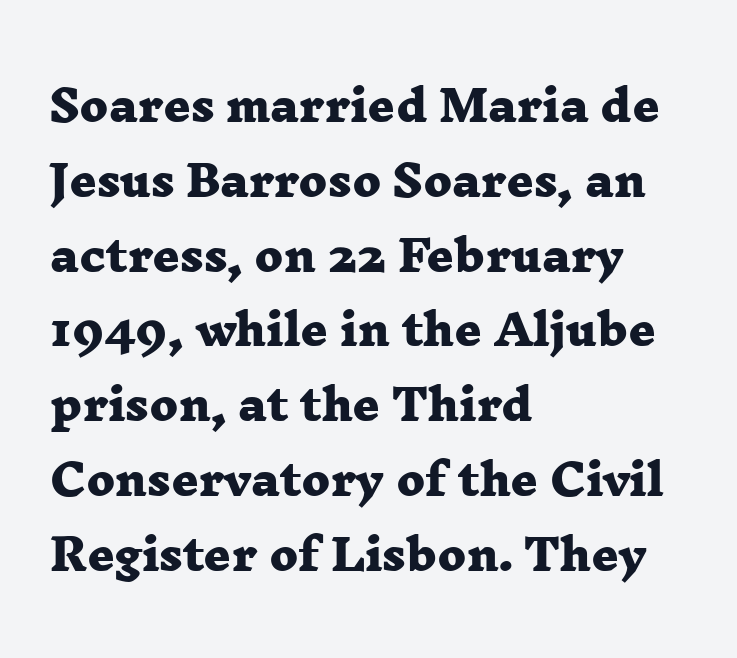
Check the space under the baseline: it is left empty. Its strokes are broad and dark, the hallmark of bold type. The typesetter chose a ragged-right arrangement here. I'd call this a serif setting — the letters wear small feet.
